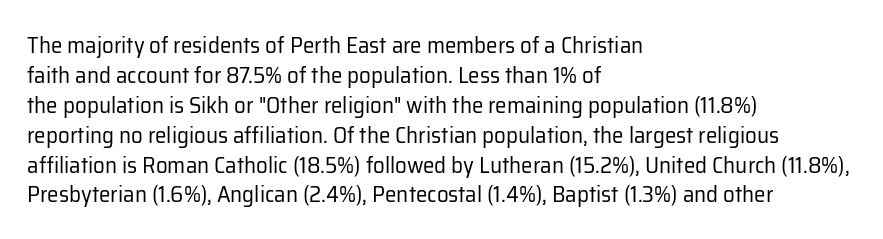
Q: Is the text bold? A: No.
Q: Is the text italic (slanted)? A: No, it is upright.
Q: Is the text underlined? A: No.
Q: How is the paragraph aligned? A: Left-aligned.
Q: Is the spacing between letters normal or unusually wide? A: Normal.
Q: Is the spacing between lines tight, normal or loose? A: Normal.
